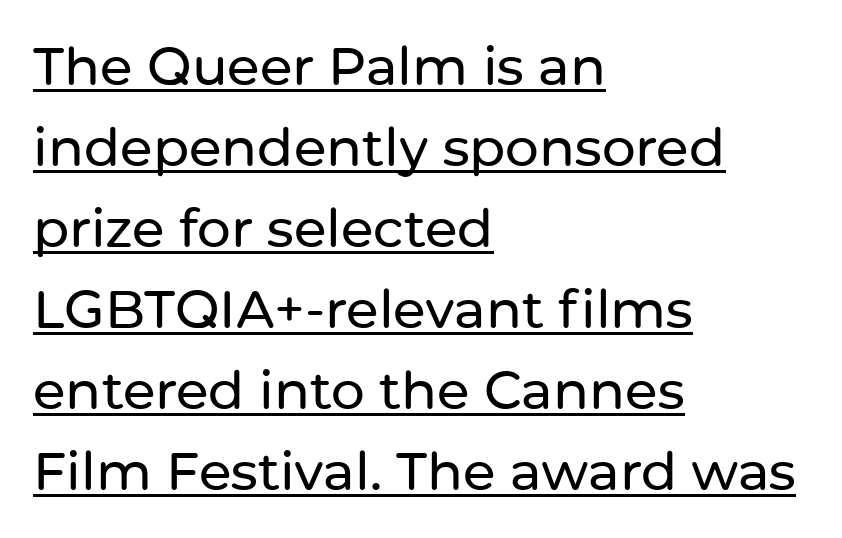
Unlike a traditional serif, this face leaves its strokes unadorned. Inter-character spacing is left at the font's built-in metrics. No italicization has been applied; the sample stays upright. Think of a printed novel: that variable character pitch is what you see here. Typeset ragged right — the left edge is the straight one. The sample's only ornament is a line tracing under the words.
